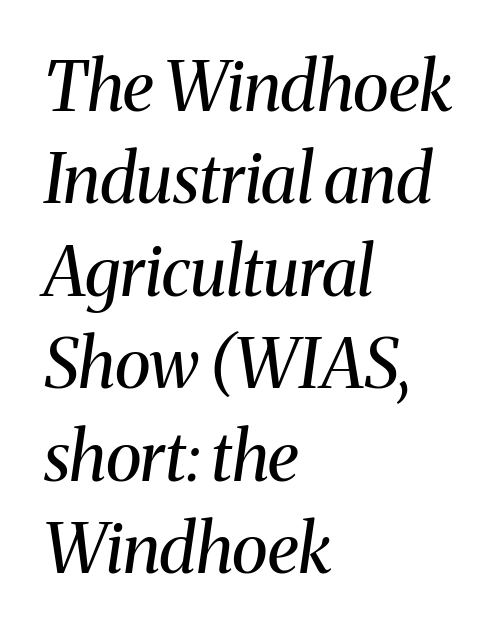
Q: Is the text bold? A: No.
Q: Is the text italic (slanted)? A: Yes, it leans right by about 8 degrees.
Q: Is the typeface a serif or a sans-serif typeface? A: Serif.
Q: Is the text underlined? A: No.
Q: How is the paragraph aligned? A: Left-aligned.
Q: Is the spacing between letters normal or unusually wide? A: Normal.
Q: Is the spacing between lines tight, normal or loose? A: Normal.
Q: Width (condensed, normal, or wide)? A: Normal.
Q: Stroke contrast? A: Medium.
Q: x-height? A: Medium.
Q: Monospaced? A: No.
